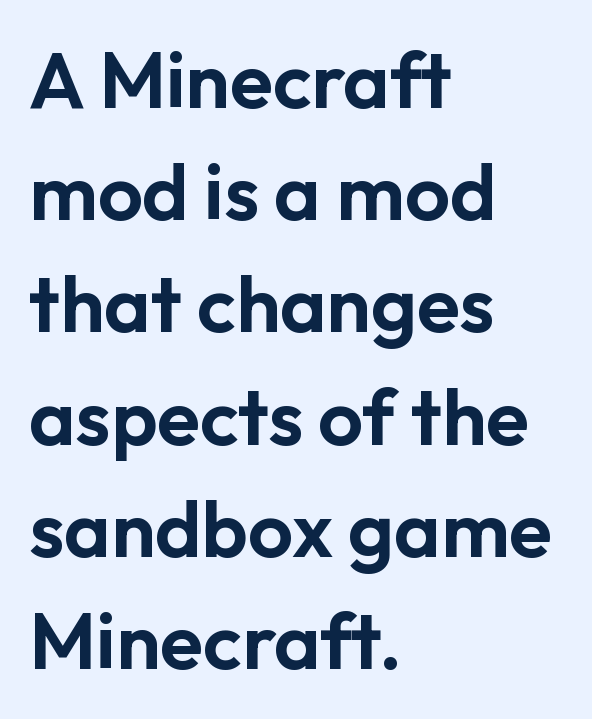
Q: Is the text italic (slanted)? A: No, it is upright.
Q: Is the typeface a serif or a sans-serif typeface? A: Sans-serif.
Q: Is the text underlined? A: No.
Q: How is the paragraph aligned? A: Left-aligned.
Q: Is the spacing between letters normal or unusually wide? A: Normal.
Q: Is the spacing between lines tight, normal or loose? A: Normal.
Q: Width (condensed, normal, or wide)? A: Normal.
Q: Stroke contrast? A: Low.
Q: x-height? A: Medium.
Q: Monospaced? A: No.
